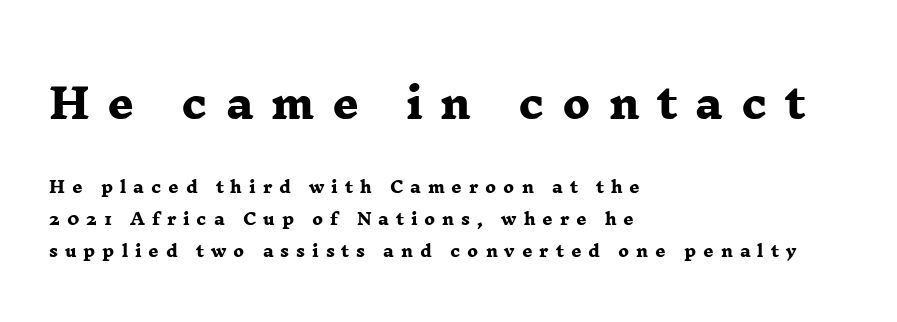
The image shows 41 px heavy, wide serif type; set left-aligned, loose line spacing (2.02x), unusually wide letter spacing (+0.43 em), not underlined; the first (top) block is 2.56x larger; low stroke contrast and a medium x-height.
